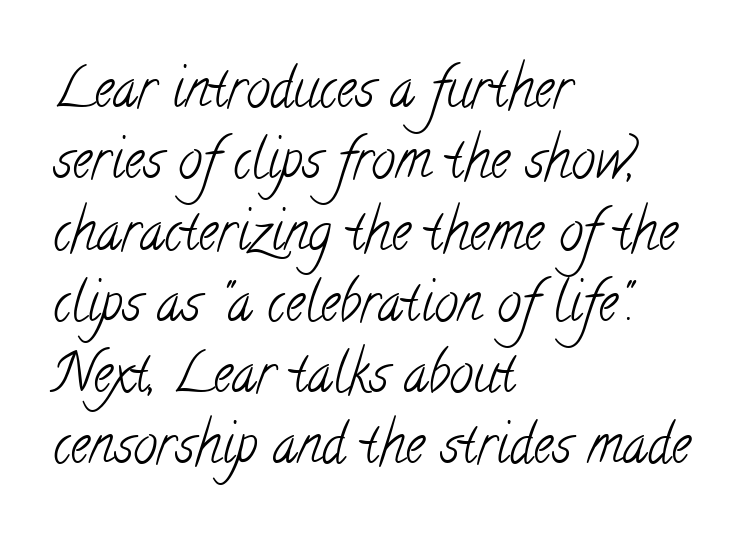
What kind of face is this? One with serifs. Underline: absent. Every row of glyphs begins at an identical x-position on the left. Is the stroke heavy? The answer is a plain regular-or-lighter. Each letter keeps its own natural width here, so spacing adapts to shape.
